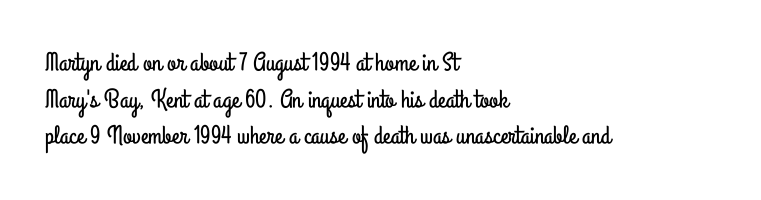
{"italic": "no", "underline": "no", "align": "left", "line_spacing": "normal", "line_spacing_ratio": 1.41, "letter_spacing": "normal", "letter_spacing_em": 0.0, "glyph_px": 26}
